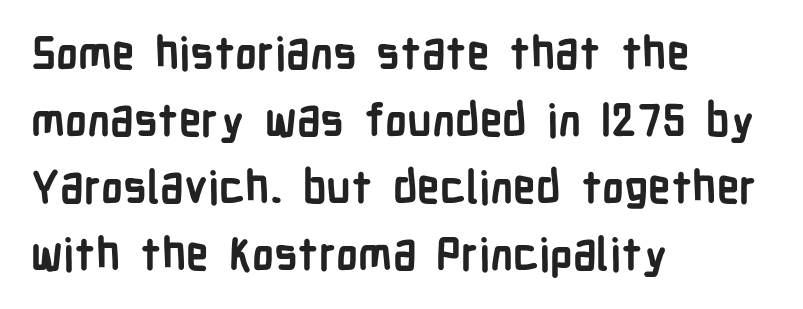
This is heavy type, rendered in bold. Each row of text sits above clean, open space. Look at the tracking — it's just the regular setting, nothing added. Does the lettering tilt? It doesn't — this is upright.
